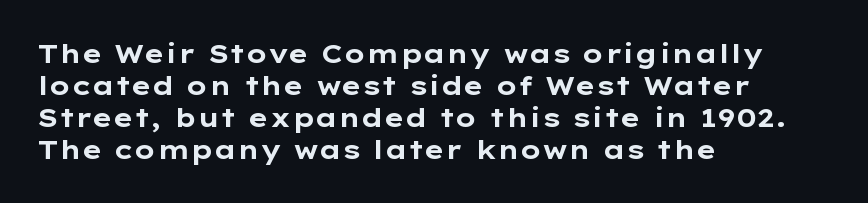
Alignment: flush left. A clean baseline with only descenders dipping below it. Vertical strokes here are truly vertical. Every letter is thick-stroked: bold, no question. A typesetter would call this zero additional tracking.
